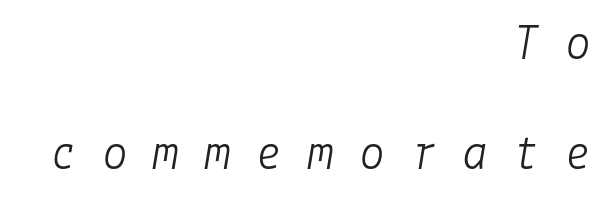
The image shows 52 px light type, italic (leaning right); set right-aligned, loose line spacing (2.12x), unusually wide letter spacing (+0.49 em), not underlined; low stroke contrast and a medium x-height.
